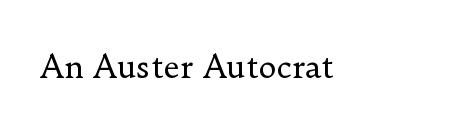
{"serif": "yes", "italic": "no", "bold": "no", "weight": "regular", "width": "normal", "stroke_contrast": "low", "x_height": "small", "monospaced": "no", "underline": "no", "letter_spacing": "normal", "letter_spacing_em": 0.0, "glyph_px": 31}
